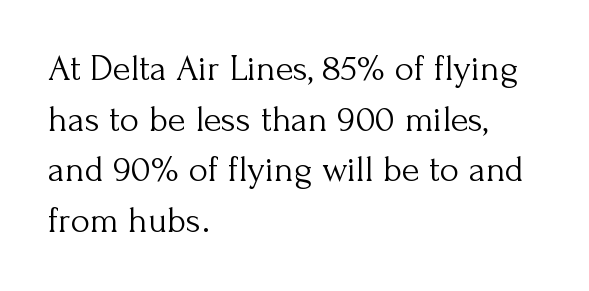
One glance says typical: line gaps are just what's usual. When letters stand straight like this, we call the style roman or upright. The passage shown is typeset with a serif family. Typeset ragged right — the left edge is the straight one. Look at the tracking — it's just the regular setting, nothing added.
